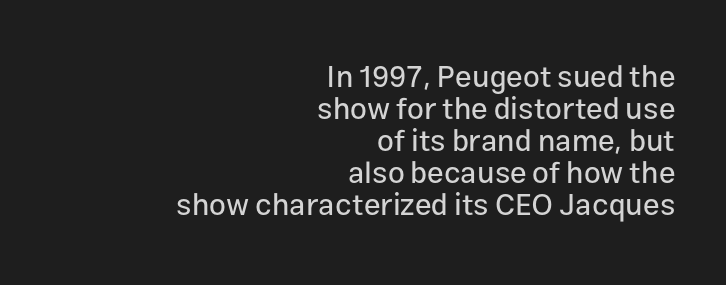
Q: Is the text italic (slanted)? A: No, it is upright.
Q: Is the typeface a serif or a sans-serif typeface? A: Sans-serif.
Q: Is the text underlined? A: No.
Q: How is the paragraph aligned? A: Right-aligned.
Q: Is the spacing between letters normal or unusually wide? A: Normal.
Q: Is the spacing between lines tight, normal or loose? A: Tight.
Q: Width (condensed, normal, or wide)? A: Normal.
Q: Stroke contrast? A: Low.
Q: x-height? A: Medium.
Q: Monospaced? A: No.
